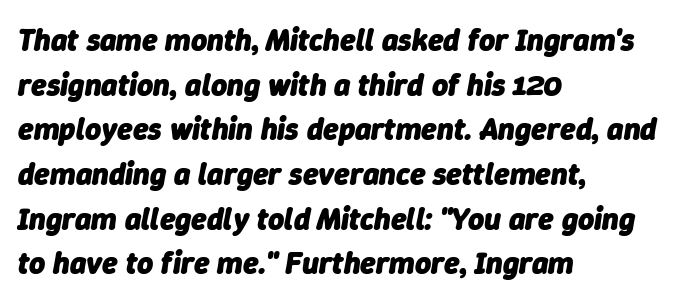
{"italic": "yes", "lean": "right", "slant_degrees": 9, "bold": "yes", "weight": "heavy", "width": "normal", "stroke_contrast": "low", "x_height": "medium", "monospaced": "no", "underline": "no", "align": "left", "line_spacing": "normal", "line_spacing_ratio": 1.44, "letter_spacing": "normal", "letter_spacing_em": 0.0, "glyph_px": 31}
